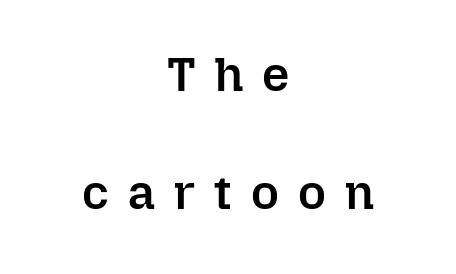
Q: Is the text bold? A: Semi-bold.
Q: Is the text italic (slanted)? A: No, it is upright.
Q: Is the text underlined? A: No.
Q: How is the paragraph aligned? A: Centered.
Q: Is the spacing between letters normal or unusually wide? A: Unusually wide.
Q: Is the spacing between lines tight, normal or loose? A: Loose.
Q: Width (condensed, normal, or wide)? A: Normal.
Q: Stroke contrast? A: Low.
Q: x-height? A: Medium.
Q: Monospaced? A: No.
